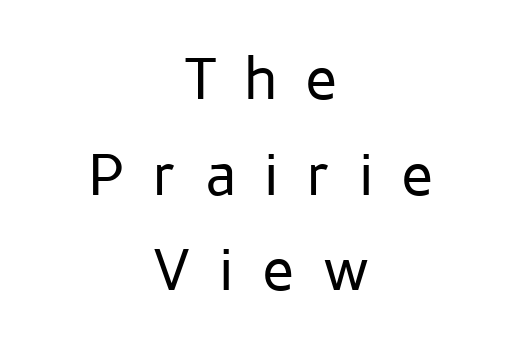
{"serif": "no", "italic": "no", "bold": "no", "weight": "regular", "width": "normal", "stroke_contrast": "low", "x_height": "medium", "monospaced": "no", "underline": "no", "align": "center", "line_spacing": "normal", "line_spacing_ratio": 1.62, "letter_spacing": "wide", "letter_spacing_em": 0.47, "glyph_px": 59}
